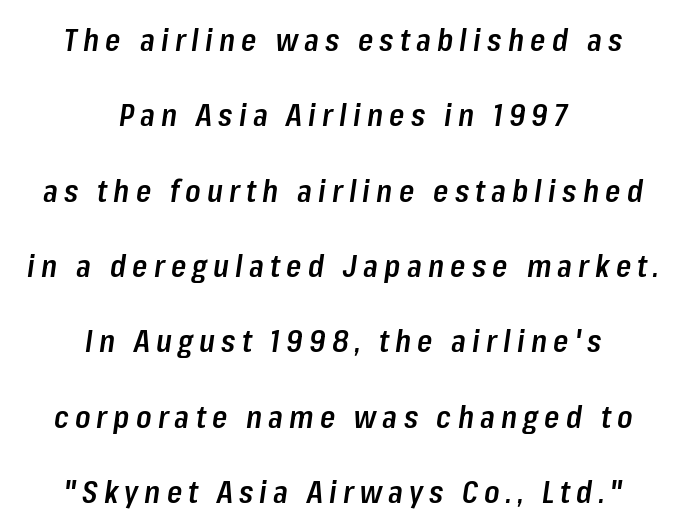
The image shows 31 px semibold, condensed type, italic (leaning right); set centered, loose line spacing (2.43x), unusually wide letter spacing (+0.2 em), not underlined; low stroke contrast and a medium x-height.
